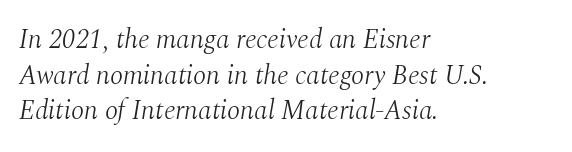
Q: Is the text bold? A: No.
Q: Is the text italic (slanted)? A: Yes, it leans right by about 10 degrees.
Q: Is the text underlined? A: No.
Q: How is the paragraph aligned? A: Left-aligned.
Q: Is the spacing between letters normal or unusually wide? A: Normal.
Q: Is the spacing between lines tight, normal or loose? A: Normal.
